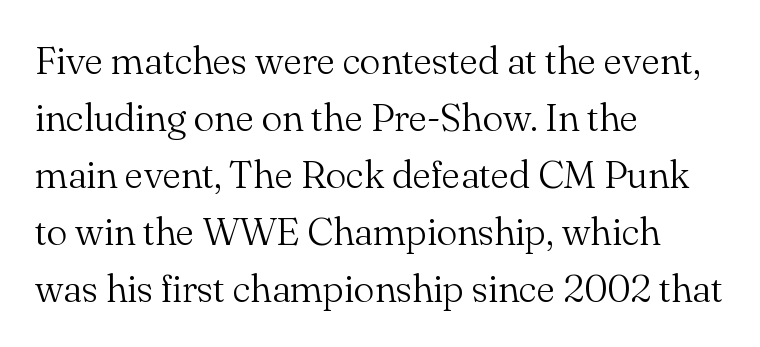
The image shows 39 px light serif type, upright; set left-aligned, normal line spacing (1.46x), normal letter spacing, not underlined; medium stroke contrast and a small x-height.
